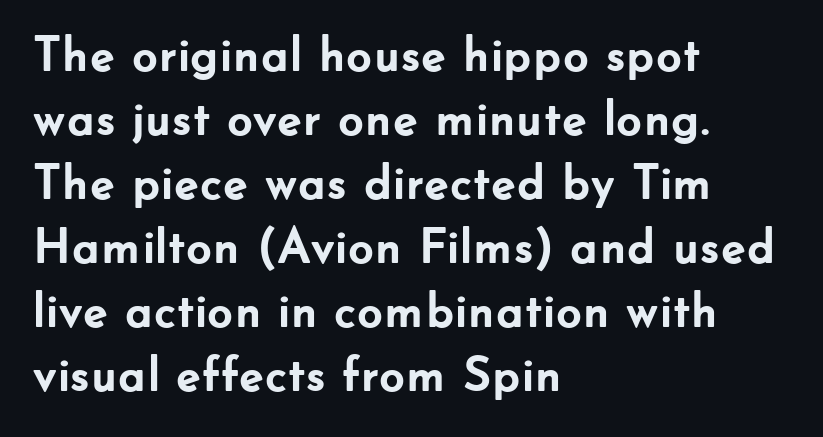
{"serif": "no", "italic": "no", "bold": "yes", "weight": "semibold", "width": "normal", "stroke_contrast": "low", "x_height": "small", "monospaced": "no", "underline": "no", "align": "left", "line_spacing": "normal", "line_spacing_ratio": 1.28, "letter_spacing": "normal", "letter_spacing_em": 0.0, "glyph_px": 50}
